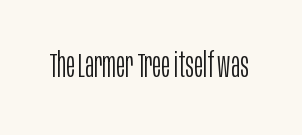
Regarding serifs, this sample does without them. Quick note: underline off. Looks like regular typesetting: each glyph gets only the width it needs. The horizontal fit of the characters is conventional and even. Characters remain perfectly vertical along every line. Counters stay open thanks to moderate or lighter strokes.
